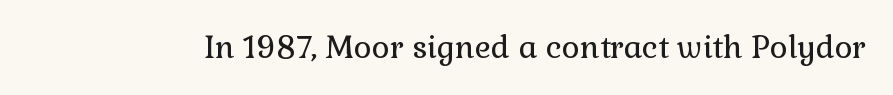
Q: Is the text bold? A: No.
Q: Is the text italic (slanted)? A: No, it is upright.
Q: Is the typeface a serif or a sans-serif typeface? A: Serif.
Q: Is the text underlined? A: No.
Q: Is the spacing between letters normal or unusually wide? A: Normal.
Q: Width (condensed, normal, or wide)? A: Normal.
Q: x-height? A: Medium.
Q: Monospaced? A: No.
